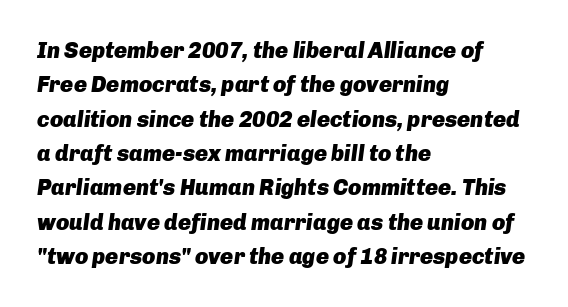
This sample keeps an unexceptional amount of space between lines. It's the slanting kind of type. In terms of weight, the rendering is a true, heavy bold. Clear beneath every line of the passage. Notice how the passage keeps a crisp vertical edge on the left only. The tracking reads as untouched default to a designer's eye.
